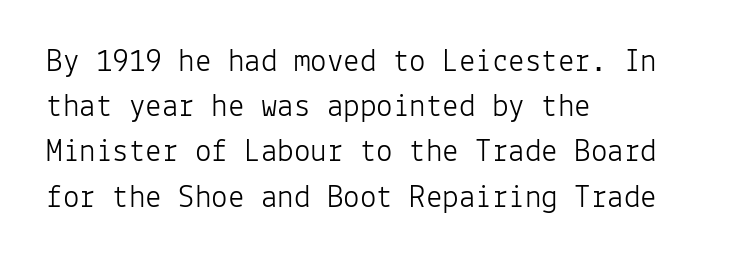
The passage shown stacks its lines at a standard gap. Caption: standard tracking, unaltered. Looks like terminal output: every glyph gets an equal slot. Observe the absence of serifs on each vertical stroke in this sample.
